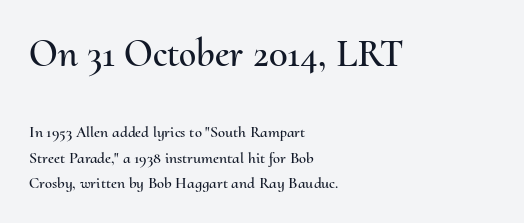
Q: Is the text italic (slanted)? A: No, it is upright.
Q: Is the text underlined? A: No.
Q: How is the paragraph aligned? A: Left-aligned.
Q: Is the spacing between letters normal or unusually wide? A: Normal.
Q: Is the spacing between lines tight, normal or loose? A: Normal.
Q: Which block of text is set in a larger size, the first (top) or the second (bottom)? A: The first (top) one.
Q: Width (condensed, normal, or wide)? A: Normal.
Q: Stroke contrast? A: Medium.
Q: x-height? A: Small.
Q: Monospaced? A: No.
